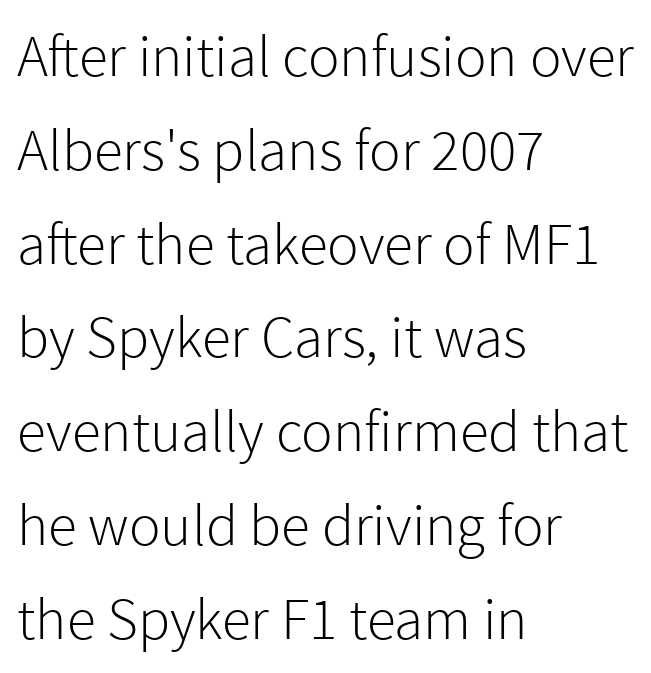
The glyphs in this specimen are sans serif. Notice how descenders clear the ascenders below comfortably — that's standard leading. A clean baseline with only descenders dipping below it. Short note: letters normally spaced. Each letter keeps its own natural width here, so spacing adapts to shape.
